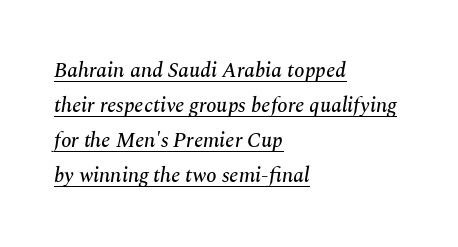
{"italic": "yes", "lean": "right", "slant_degrees": 10, "underline": "yes", "align": "left", "line_spacing": "normal", "line_spacing_ratio": 1.67, "letter_spacing": "normal", "letter_spacing_em": 0.0, "glyph_px": 21}
